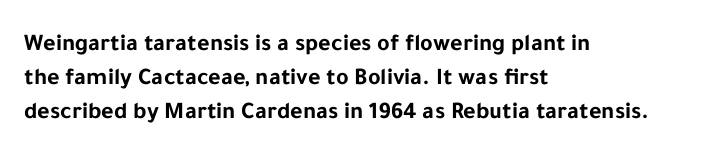
{"italic": "no", "bold": "yes", "underline": "no", "align": "left", "line_spacing": "normal", "line_spacing_ratio": 1.42, "letter_spacing": "normal", "letter_spacing_em": 0.0, "glyph_px": 24}
